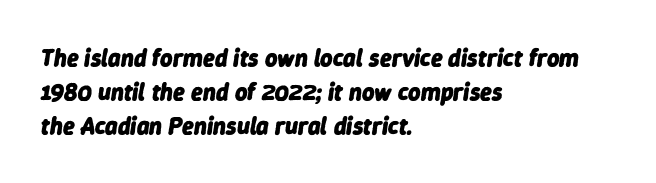
Q: Is the text bold? A: Yes.
Q: Is the text italic (slanted)? A: Yes, it leans right by about 9 degrees.
Q: Is the text underlined? A: No.
Q: How is the paragraph aligned? A: Left-aligned.
Q: Is the spacing between letters normal or unusually wide? A: Normal.
Q: Is the spacing between lines tight, normal or loose? A: Normal.
